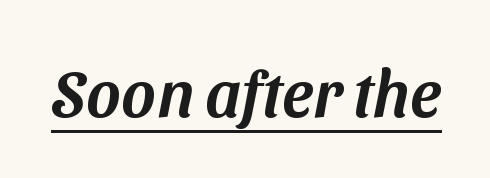
Observe the ordinary spacing: letters are neighbours, not strangers. This sample has the flowing, uneven cadence of proportional lettering. Underlining? Definitely there. The rendering shows plain stroke endings on the letterforms — a sans-serif design.
